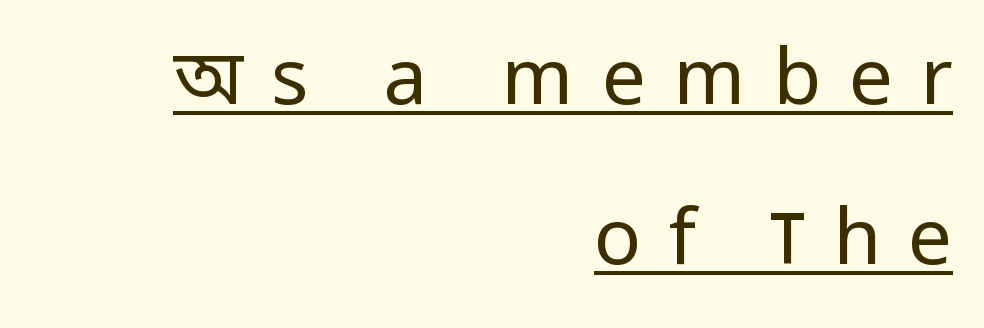
{"serif": "no", "italic": "no", "bold": "no", "weight": "regular", "width": "condensed", "stroke_contrast": "low", "x_height": "large", "monospaced": "no", "underline": "yes", "align": "right", "line_spacing": "loose", "line_spacing_ratio": 2.05, "letter_spacing": "wide", "letter_spacing_em": 0.35, "glyph_px": 78}
